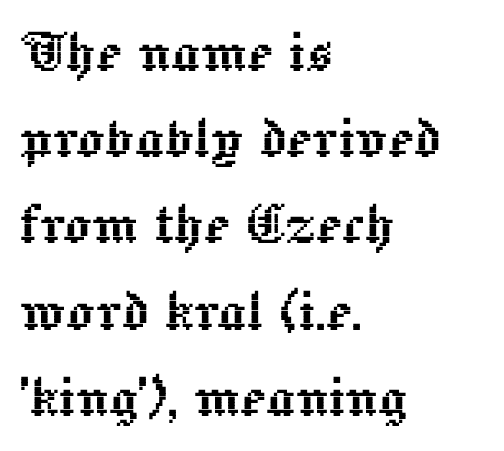
The image shows 69 px text type, upright; set left-aligned, normal line spacing (1.25x), normal letter spacing, not underlined; a medium x-height.
